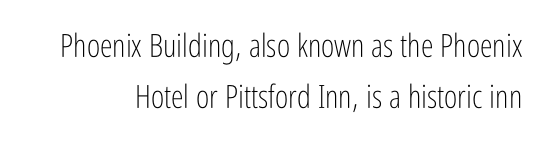
Q: Is the text bold? A: No.
Q: Is the text italic (slanted)? A: No, it is upright.
Q: Is the typeface a serif or a sans-serif typeface? A: Sans-serif.
Q: Is the text underlined? A: No.
Q: Is the spacing between letters normal or unusually wide? A: Normal.
Q: Is the spacing between lines tight, normal or loose? A: Normal.
Q: Width (condensed, normal, or wide)? A: Condensed.
Q: Stroke contrast? A: Low.
Q: x-height? A: Medium.
Q: Monospaced? A: No.
